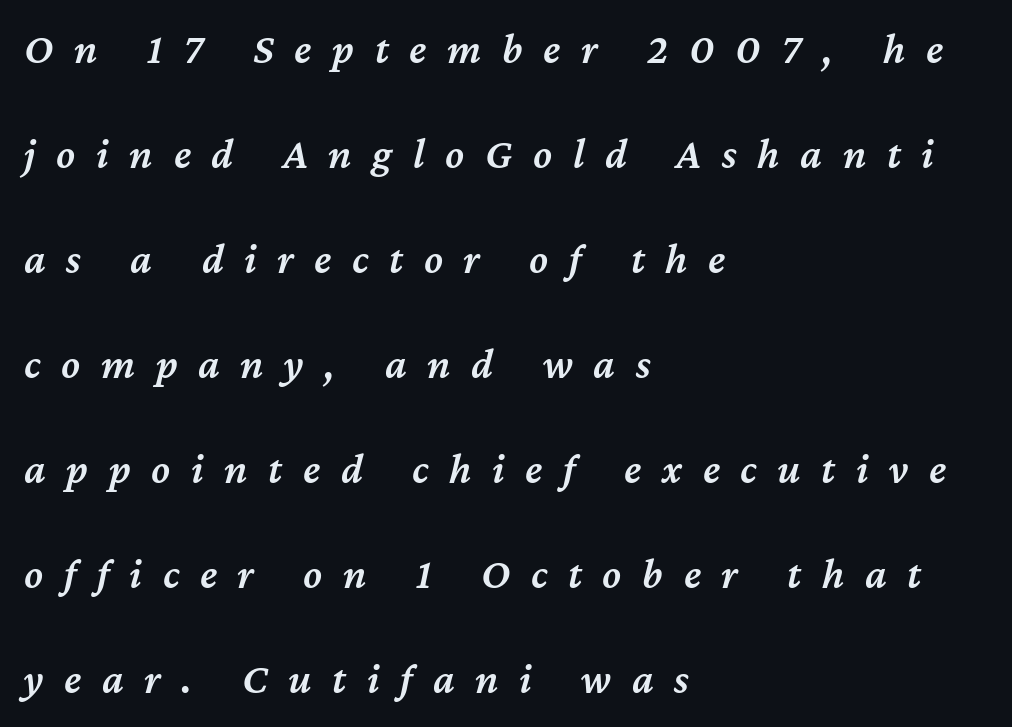
{"italic": "yes", "lean": "right", "slant_degrees": 12, "bold": "semi", "weight": "semibold", "width": "normal", "stroke_contrast": "medium", "x_height": "medium", "monospaced": "no", "underline": "no", "align": "left", "line_spacing": "loose", "line_spacing_ratio": 2.44, "letter_spacing": "wide", "letter_spacing_em": 0.48, "glyph_px": 43}
